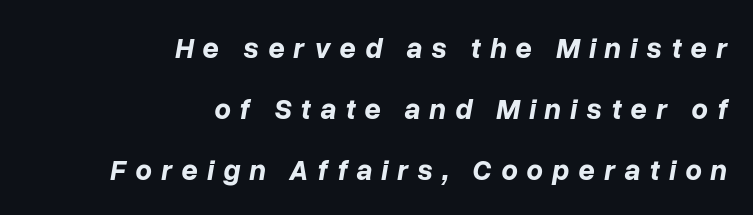
One glance says open: line gaps are wider than usual. Characters are canted at an angle relative to the baseline's perpendicular. The baseline area is clear. Short and long lines alike share a common ending point at right. This is heavy type, rendered in bold.
